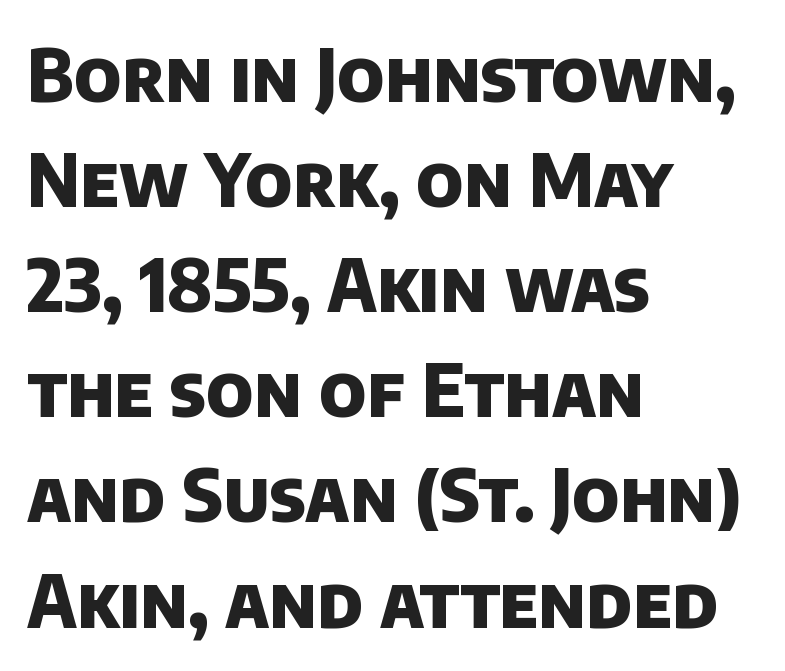
{"serif": "no", "bold": "yes", "weight": "heavy", "width": "normal", "stroke_contrast": "low", "x_height": "large", "monospaced": "no", "underline": "no", "align": "left", "line_spacing": "normal", "line_spacing_ratio": 1.46, "letter_spacing": "normal", "letter_spacing_em": 0.0, "glyph_px": 72}
